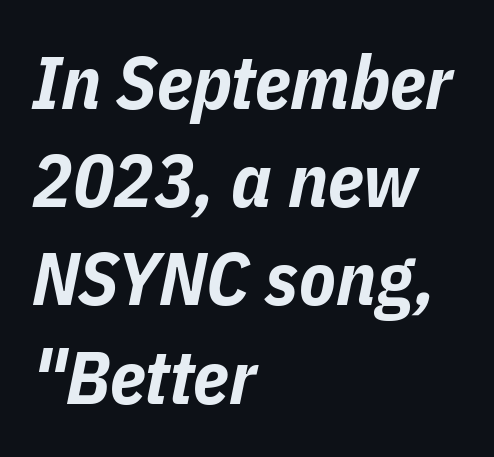
{"italic": "yes", "lean": "right", "slant_degrees": 11, "bold": "yes", "weight": "bold", "width": "condensed", "stroke_contrast": "low", "x_height": "medium", "monospaced": "no", "underline": "no", "align": "left", "line_spacing": "normal", "line_spacing_ratio": 1.31, "letter_spacing": "normal", "letter_spacing_em": 0.0, "glyph_px": 75}
